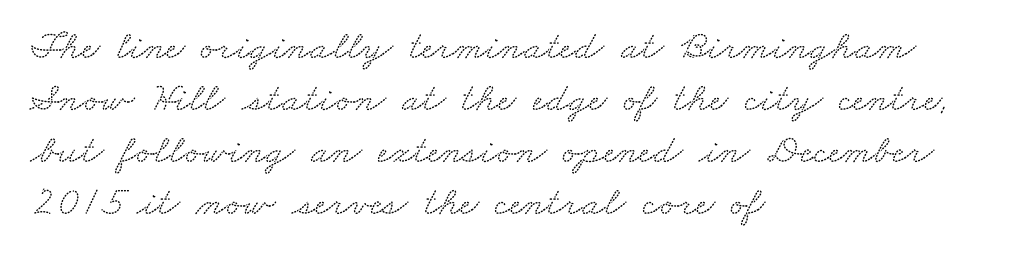
The image shows 41 px wide serif type; set left-aligned, normal line spacing (1.27x), normal letter spacing, not underlined; low stroke contrast and a small x-height.
